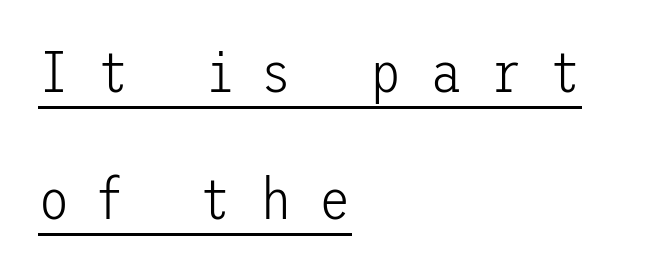
Font category for this specimen: sans-serif. Look at the tracking — it's clearly loosened, letters drifting apart. The paragraph shown leans on its left margin. No italicization has been applied; the sample stays upright.
